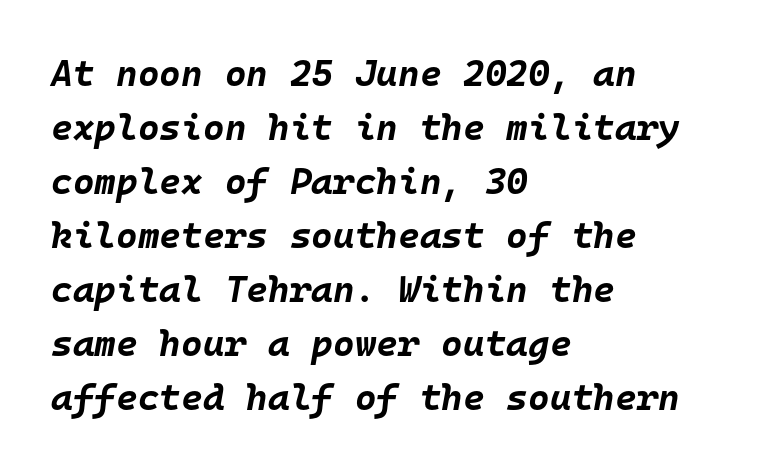
The image shows 37 px bold type, italic (leaning right), monospaced; set left-aligned, normal line spacing (1.46x), normal letter spacing, not underlined; low stroke contrast and a large x-height.
